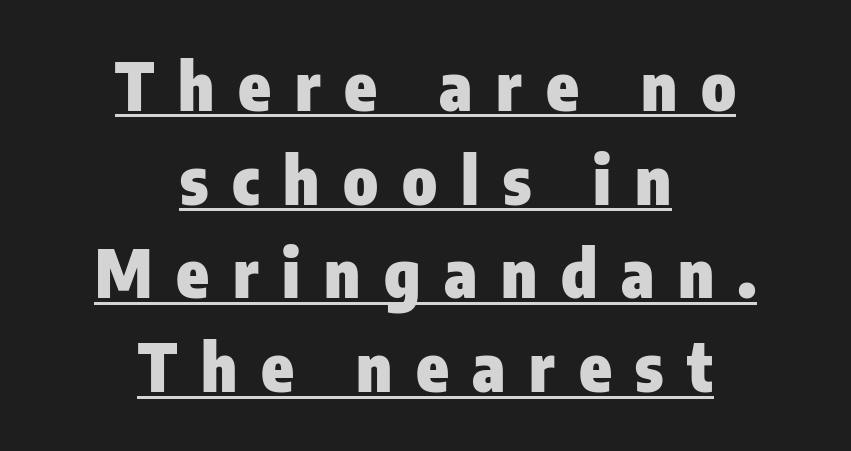
{"serif": "no", "italic": "no", "bold": "yes", "weight": "heavy", "width": "condensed", "stroke_contrast": "low", "x_height": "medium", "monospaced": "no", "underline": "yes", "align": "center", "line_spacing": "normal", "line_spacing_ratio": 1.42, "letter_spacing": "wide", "letter_spacing_em": 0.36, "glyph_px": 66}
